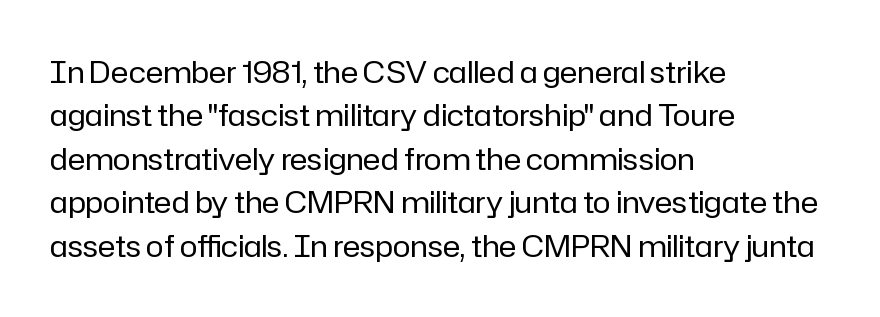
{"serif": "no", "italic": "no", "bold": "no", "weight": "regular", "width": "normal", "stroke_contrast": "low", "x_height": "medium", "monospaced": "no", "underline": "no", "align": "left", "line_spacing": "normal", "line_spacing_ratio": 1.45, "letter_spacing": "normal", "letter_spacing_em": 0.0, "glyph_px": 30}
